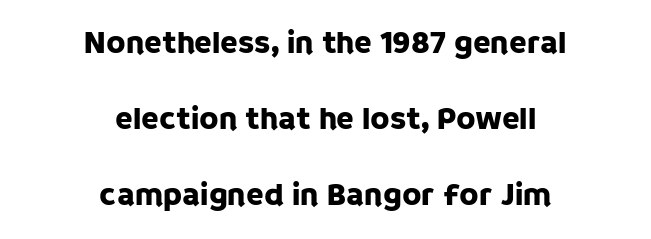
{"serif": "no", "italic": "no", "width": "normal", "stroke_contrast": "low", "x_height": "large", "monospaced": "no", "underline": "no", "align": "center", "line_spacing": "loose", "line_spacing_ratio": 2.38, "letter_spacing": "normal", "letter_spacing_em": 0.0, "glyph_px": 32}
